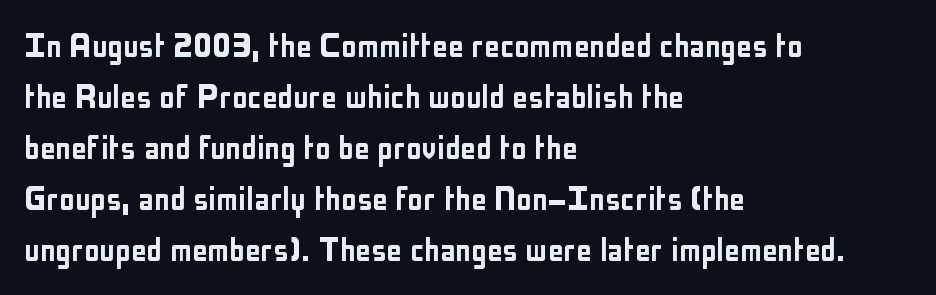
Baseline-to-baseline distance is the conventional proportion of letter height. The compositor pushed each line to the left boundary. Nothing unusual about the tracking: characters are spaced as the font intends. The passage shown is typed in a proportional face where columns would drift. The axis of the letterforms is exactly vertical.
